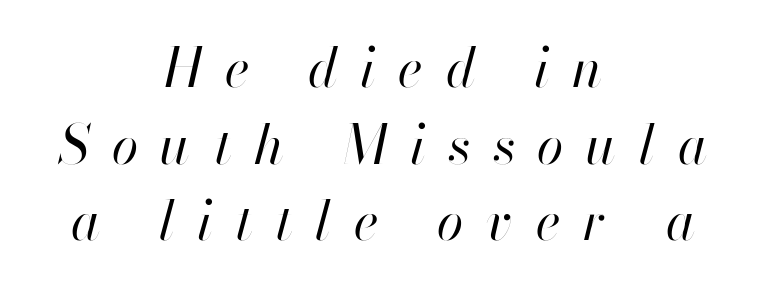
Think of a printed novel: that variable character pitch is what you see here. Stroke mass is kept to a normal reading level or below. The designer left line spacing at the default. This rendering widens character spacing well past its baseline value. A typesetter would mark this as italic.
